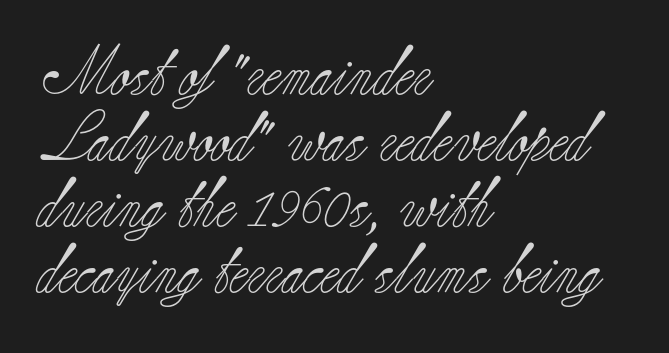
The image shows 49 px light serif type; set left-aligned, normal line spacing (1.35x), normal letter spacing, not underlined; low stroke contrast and a small x-height.
